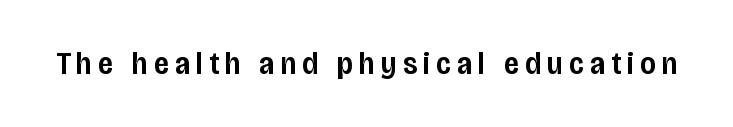
The gap between lines stays unmarked. Classification — sans serif. The passage shown is semibold, sitting just below true bold. Compared with typical body copy, the letter spacing here is much looser. The passage shown is typed in a proportional face where columns would drift.
